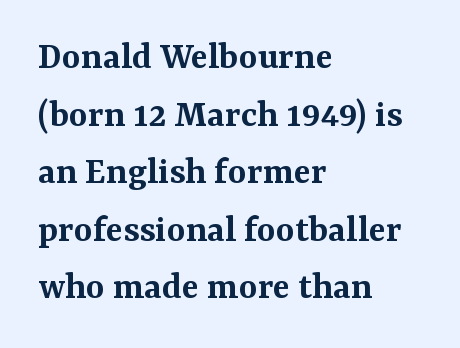
{"serif": "yes", "italic": "no", "bold": "semi", "weight": "semibold", "width": "normal", "stroke_contrast": "medium", "x_height": "medium", "monospaced": "no", "underline": "no", "align": "left", "line_spacing": "normal", "line_spacing_ratio": 1.44, "letter_spacing": "normal", "letter_spacing_em": 0.0, "glyph_px": 40}
